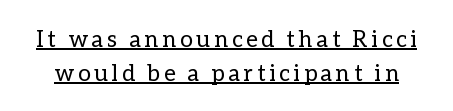
The image shows 23 px text type, upright; set normal line spacing (1.48x), underlined.
